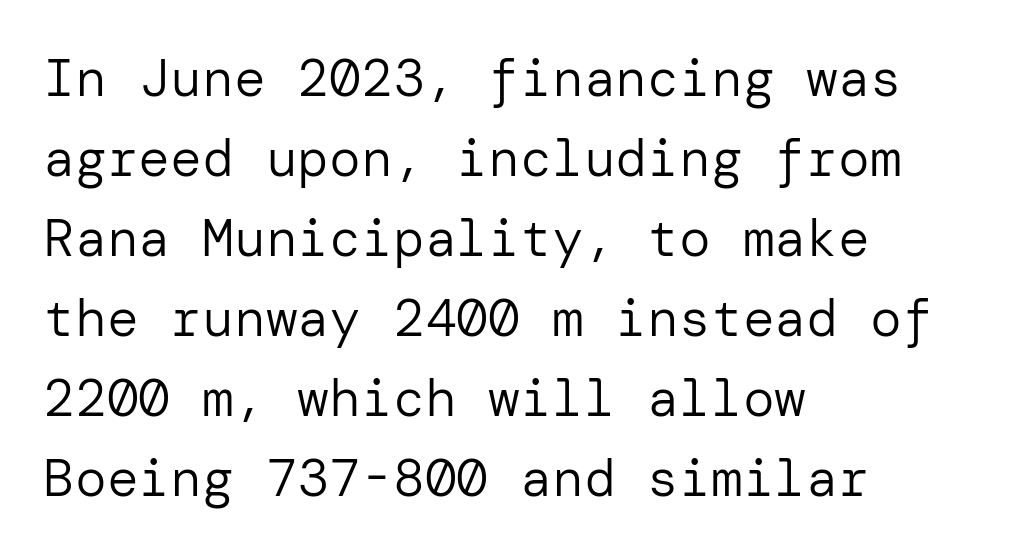
Italic? Not at all — the glyphs are vertical. Notice how the passage keeps a crisp vertical edge on the left only. Quick note: interline space is typical. A sans-serif font was chosen for this passage. The weight would be labelled regular, book, light, or lighter still. Beneath every word, the page is bare.
